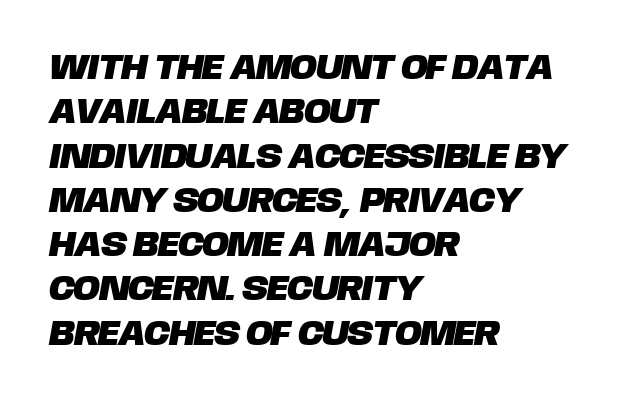
The string is rendered with underlining switched off. Proportional: the letters do not fall into vertical columns. Examine the stroke ends and you'll find no serifs. Does extra space separate the letters? No, they use regular spacing.
